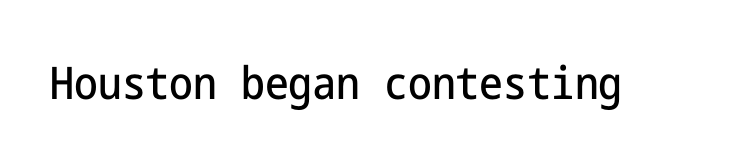
The image shows 45 px condensed sans-serif type, upright; set normal letter spacing, not underlined; low stroke contrast and a medium x-height.
